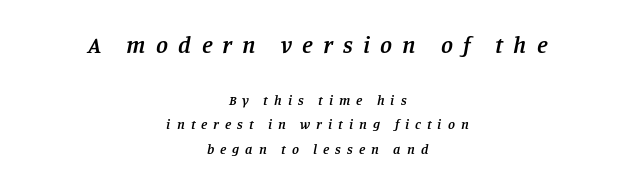
This sample uses an oblique cut, with every glyph tilted off the vertical. In this sample the first text group is rendered at the bigger scale. Rule under the text: the space is simply empty. The setting favours the middle, as headings and verse often do. Display-style spreading of the glyphs; the letterfit is very open.
